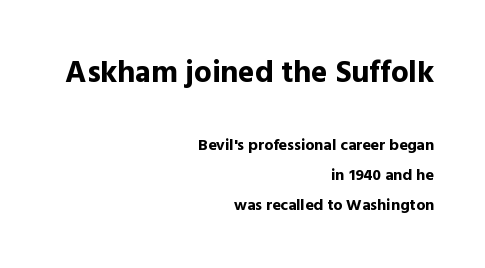
{"serif": "no", "italic": "no", "bold": "yes", "weight": "bold", "width": "normal", "x_height": "medium", "monospaced": "no", "underline": "no", "align": "right", "line_spacing_ratio": 1.87, "letter_spacing": "normal", "letter_spacing_em": 0.0, "larger_block": "first", "size_ratio": 1.94, "glyph_px": 31}
